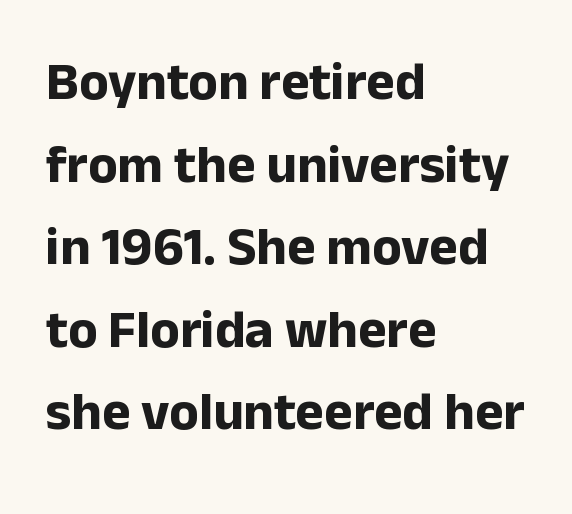
Bare-footed words on every line. Horizontal bands of white between lines are of average thickness. Type style note: lacks serifs. Every stem runs plumb, perpendicular to the baseline. Caption: multi-line text, flush left, ragged right.
